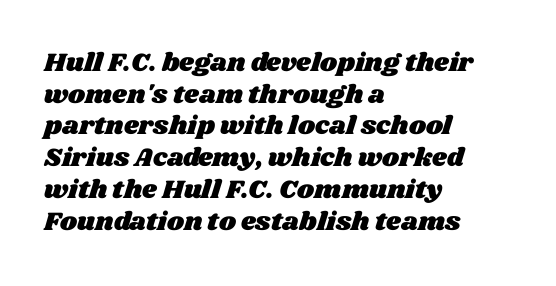
Q: Is the text underlined? A: No.
Q: How is the paragraph aligned? A: Left-aligned.
Q: Is the spacing between letters normal or unusually wide? A: Normal.
